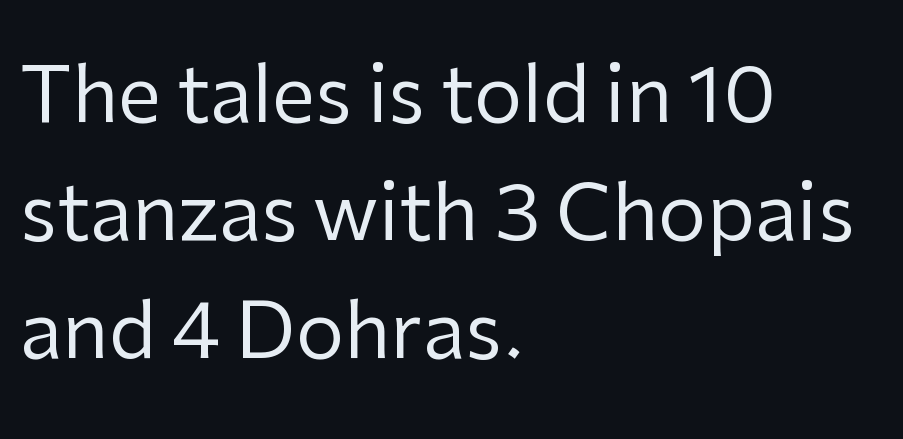
Q: Is the text bold? A: No.
Q: Is the text italic (slanted)? A: No, it is upright.
Q: Is the typeface a serif or a sans-serif typeface? A: Sans-serif.
Q: Is the text underlined? A: No.
Q: How is the paragraph aligned? A: Left-aligned.
Q: Is the spacing between letters normal or unusually wide? A: Normal.
Q: Is the spacing between lines tight, normal or loose? A: Normal.
Q: Width (condensed, normal, or wide)? A: Normal.
Q: Stroke contrast? A: Low.
Q: x-height? A: Medium.
Q: Monospaced? A: No.
